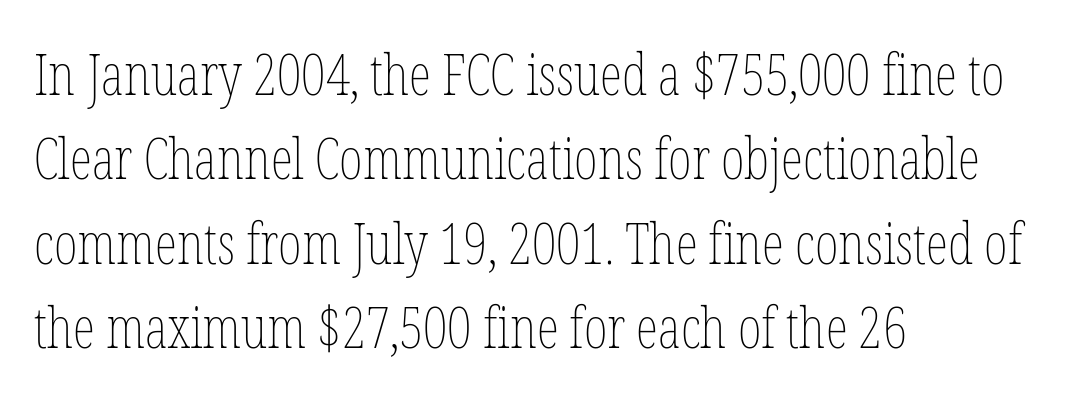
The image shows 57 px thin, condensed type, upright; set left-aligned, normal line spacing (1.48x), normal letter spacing, not underlined; low stroke contrast and a medium x-height.
